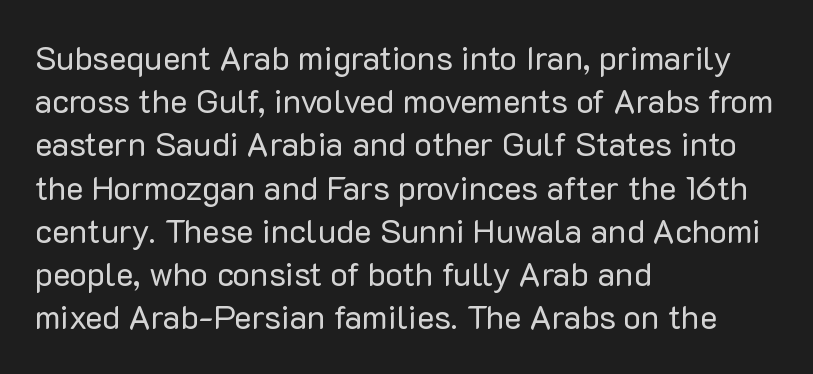
The image shows 33 px regular-weight sans-serif type, upright; set left-aligned, normal line spacing (1.31x), normal letter spacing, not underlined; low stroke contrast and a medium x-height.
